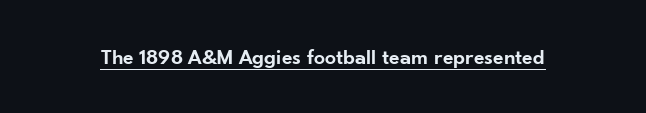
Q: Is the text bold? A: Semi-bold.
Q: Is the text italic (slanted)? A: No, it is upright.
Q: Is the text underlined? A: Yes.
Q: Is the spacing between letters normal or unusually wide? A: Normal.
